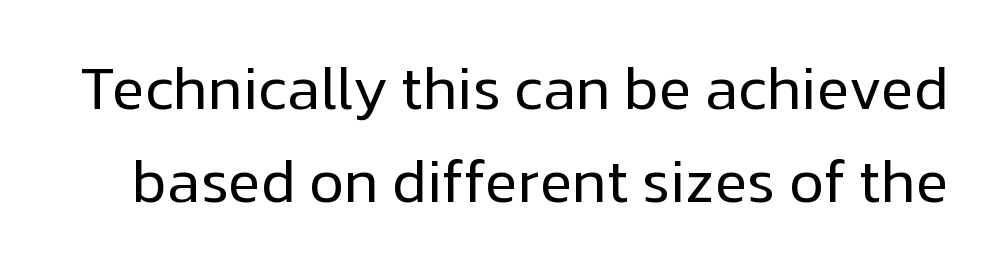
{"serif": "no", "italic": "no", "bold": "no", "weight": "regular", "width": "normal", "stroke_contrast": "low", "x_height": "medium", "monospaced": "no", "underline": "no", "line_spacing": "normal", "line_spacing_ratio": 1.55, "letter_spacing": "normal", "letter_spacing_em": 0.0, "glyph_px": 60}
